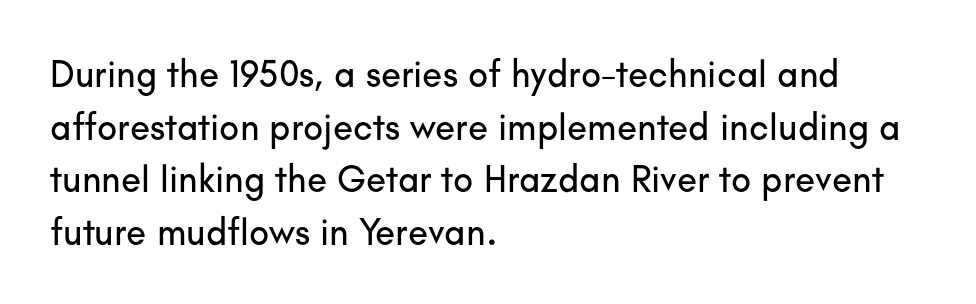
Each row of text sits above clean, open space. The rag falls on the right side of this text block. Tracking here is standard; glyphs follow each other at the usual distance. The font family rendered here belongs to the sans-serif group. Compared with typical paragraphs, the rows here are spaced about the same. If you drew a line through each stem, it would be perfectly vertical.
